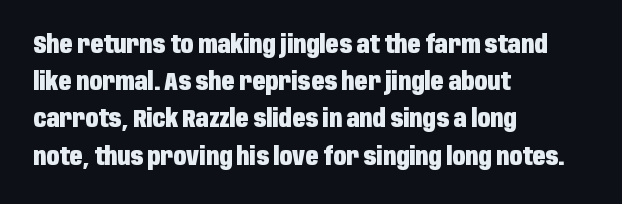
Q: Is the text bold? A: Yes.
Q: Is the text italic (slanted)? A: No, it is upright.
Q: Is the text underlined? A: No.
Q: How is the paragraph aligned? A: Left-aligned.
Q: Is the spacing between letters normal or unusually wide? A: Normal.
Q: Is the spacing between lines tight, normal or loose? A: Normal.
